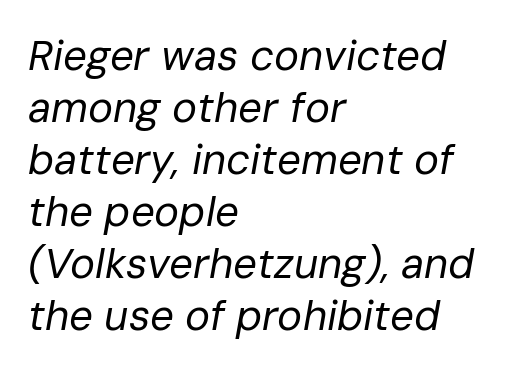
Here the designer chose a conventional face with non-uniform glyph widths. It's the slanting kind of type. Underlining? Definitely not there. These lines are set flush left with a ragged right edge. Words appear dense and cohesive because spacing is normal. Is the type heavy? It reads as light-to-regular instead.
